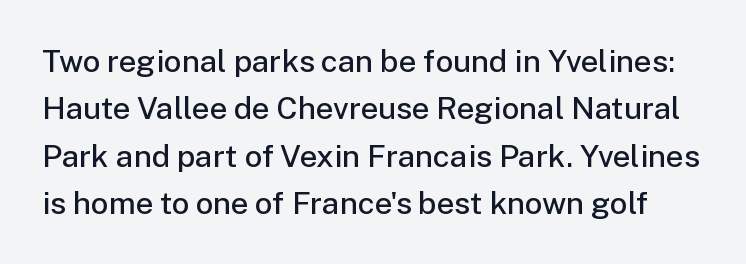
The image shows 31 px semibold sans-serif type, upright; set normal line spacing (1.53x), normal letter spacing, not underlined; low stroke contrast and a medium x-height.
